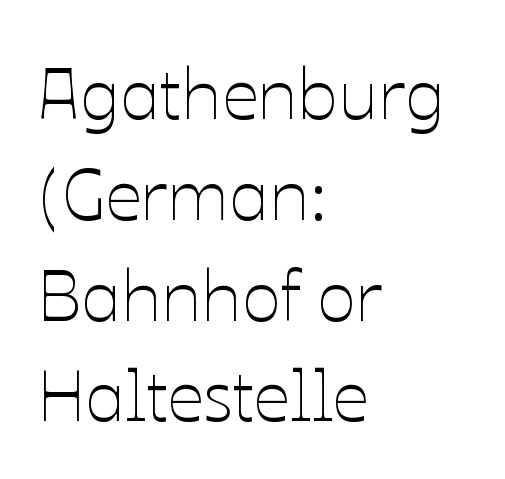
A classic flush-left, rag-right setting is used for this passage. In terms of posture, this sample is upright. The letters advance in unequal steps, a hallmark of proportional type. Check the space under the baseline: it is left empty.
